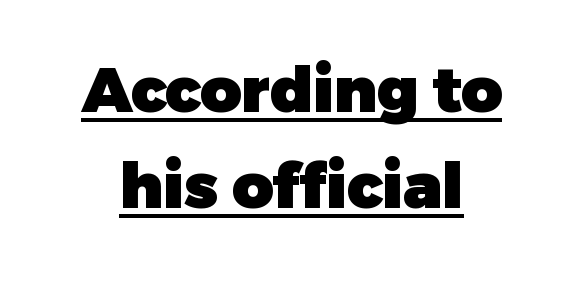
The image shows 63 px heavy sans-serif type, upright; set normal line spacing (1.53x), normal letter spacing, underlined; low stroke contrast and a medium x-height.
